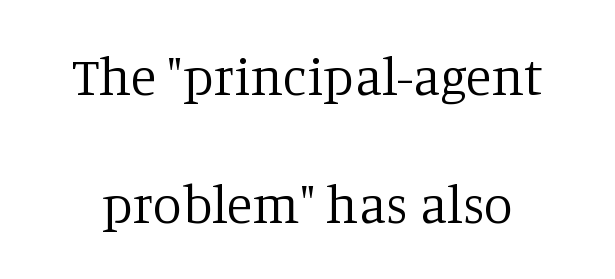
{"serif": "yes", "italic": "no", "bold": "no", "weight": "regular", "width": "normal", "stroke_contrast": "low", "x_height": "large", "monospaced": "no", "underline": "no", "line_spacing": "loose", "line_spacing_ratio": 2.41, "letter_spacing": "normal", "letter_spacing_em": 0.0, "glyph_px": 53}
